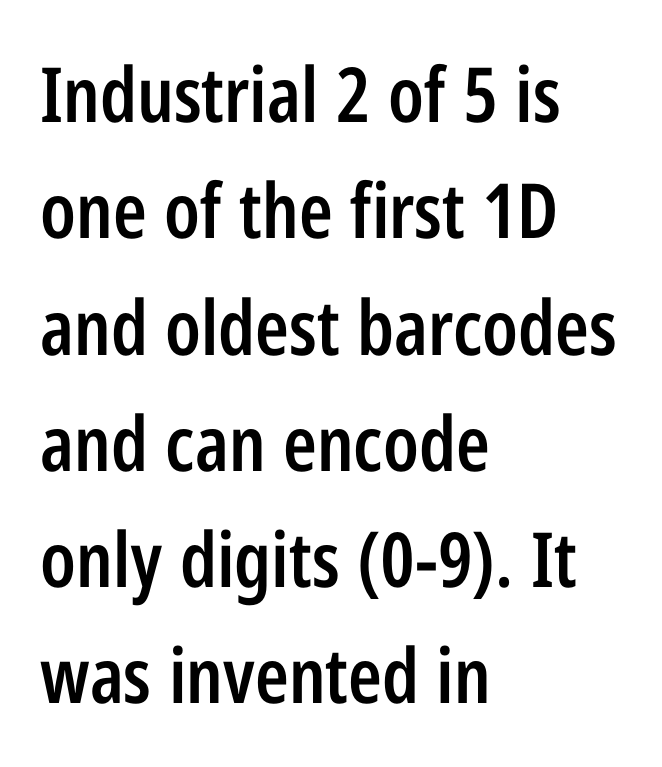
The image shows 76 px semibold, condensed sans-serif type, upright; set left-aligned, normal line spacing (1.53x), normal letter spacing, not underlined; low stroke contrast and a medium x-height.
